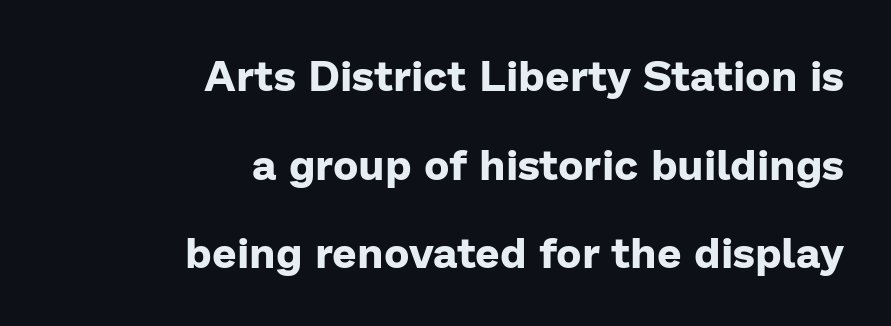
The image shows 43 px bold sans-serif type, upright; set right-aligned, loose line spacing (2.06x), normal letter spacing, not underlined; low stroke contrast and a medium x-height.
